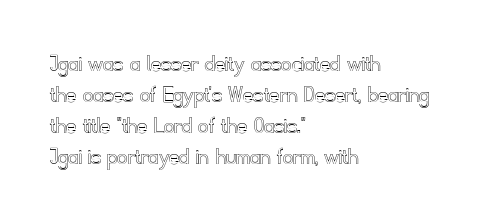
{"italic": "no", "underline": "no", "align": "left", "line_spacing_ratio": 1.24, "letter_spacing": "normal", "letter_spacing_em": 0.0, "glyph_px": 25}
